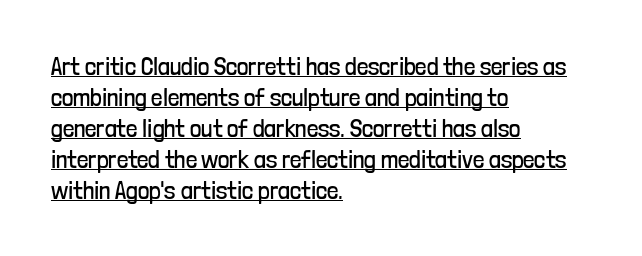
The image shows 25 px text type, upright; set left-aligned, line spacing 1.24x, normal letter spacing, underlined.
